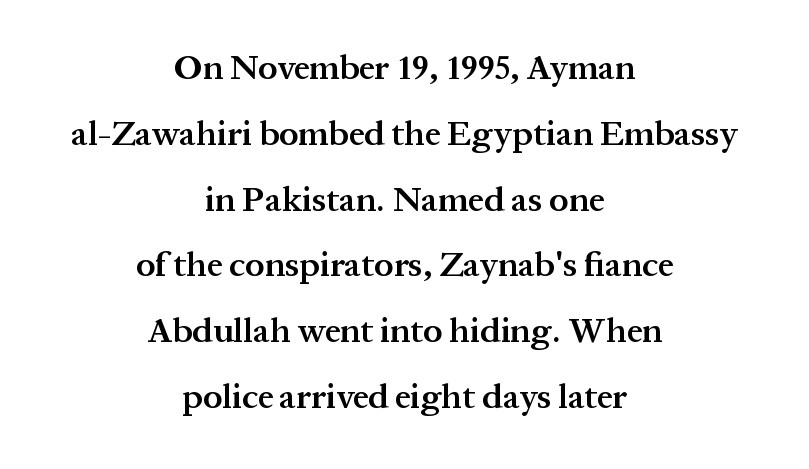
Q: Is the text bold? A: Semi-bold.
Q: Is the text italic (slanted)? A: No, it is upright.
Q: Is the typeface a serif or a sans-serif typeface? A: Serif.
Q: Is the text underlined? A: No.
Q: How is the paragraph aligned? A: Centered.
Q: Is the spacing between letters normal or unusually wide? A: Normal.
Q: Width (condensed, normal, or wide)? A: Normal.
Q: Stroke contrast? A: Medium.
Q: x-height? A: Medium.
Q: Monospaced? A: No.
